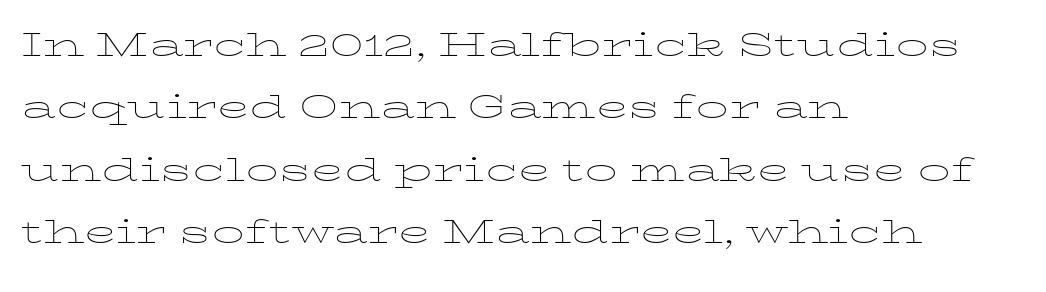
{"italic": "no", "bold": "no", "weight": "thin", "width": "wide", "stroke_contrast": "low", "x_height": "medium", "monospaced": "no", "underline": "no", "align": "left", "line_spacing": "normal", "line_spacing_ratio": 1.45, "letter_spacing": "normal", "letter_spacing_em": 0.0, "glyph_px": 43}
